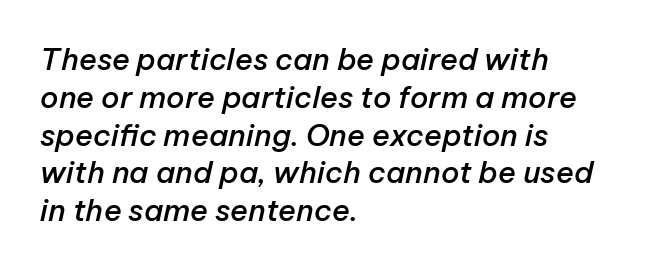
The image shows 30 px semibold type, italic (leaning right); set left-aligned, normal line spacing (1.26x), normal letter spacing, not underlined; low stroke contrast and a medium x-height.
